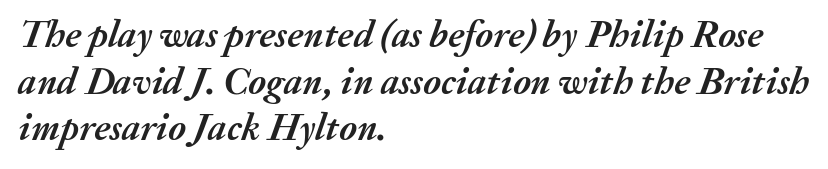
{"italic": "yes", "lean": "right", "slant_degrees": 20, "bold": "yes", "weight": "semibold", "width": "normal", "stroke_contrast": "medium", "x_height": "medium", "monospaced": "no", "underline": "no", "align": "left", "line_spacing_ratio": 1.23, "letter_spacing": "normal", "letter_spacing_em": 0.0, "glyph_px": 38}
